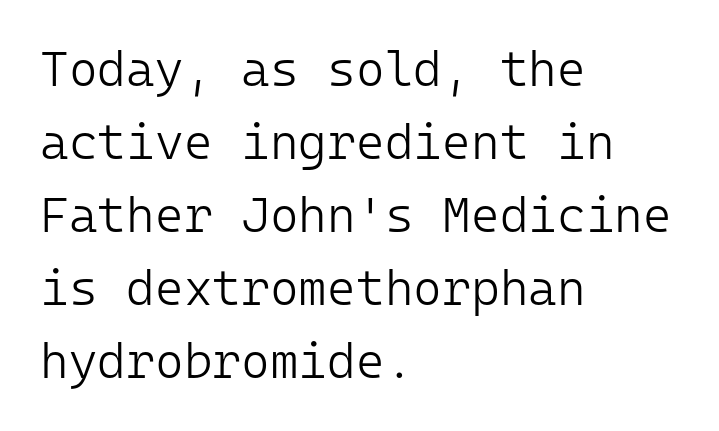
Q: Is the text bold? A: No.
Q: Is the text italic (slanted)? A: No, it is upright.
Q: Is the typeface a serif or a sans-serif typeface? A: Sans-serif.
Q: Is the text underlined? A: No.
Q: How is the paragraph aligned? A: Left-aligned.
Q: Is the spacing between letters normal or unusually wide? A: Normal.
Q: Is the spacing between lines tight, normal or loose? A: Normal.
Q: Width (condensed, normal, or wide)? A: Normal.
Q: Stroke contrast? A: Low.
Q: x-height? A: Medium.
Q: Monospaced? A: Yes.
